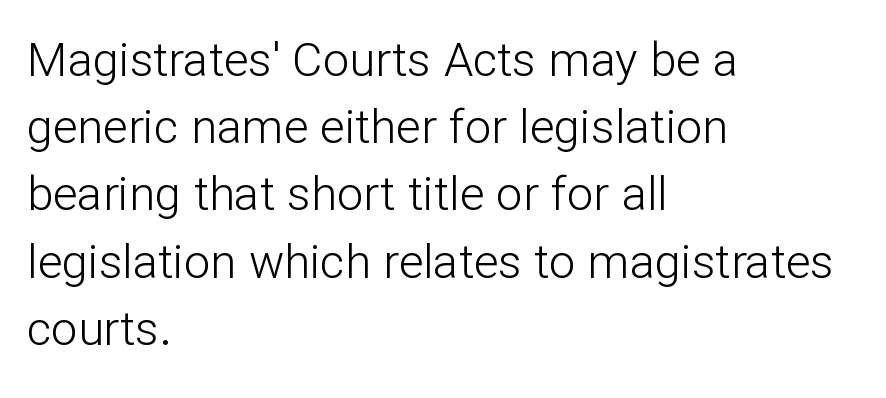
Q: Is the text bold? A: No.
Q: Is the text italic (slanted)? A: No, it is upright.
Q: Is the typeface a serif or a sans-serif typeface? A: Sans-serif.
Q: Is the text underlined? A: No.
Q: How is the paragraph aligned? A: Left-aligned.
Q: Is the spacing between letters normal or unusually wide? A: Normal.
Q: Is the spacing between lines tight, normal or loose? A: Normal.
Q: Width (condensed, normal, or wide)? A: Normal.
Q: Stroke contrast? A: Low.
Q: x-height? A: Medium.
Q: Monospaced? A: No.
